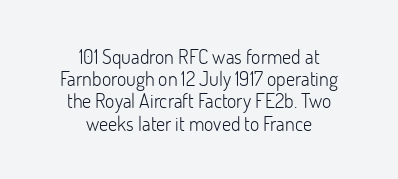
If you drew a line through each stem, it would be perfectly vertical. Decoration check: the copy has no underline. Leading: reduced. Neither beginnings nor endings align; midpoints do.
